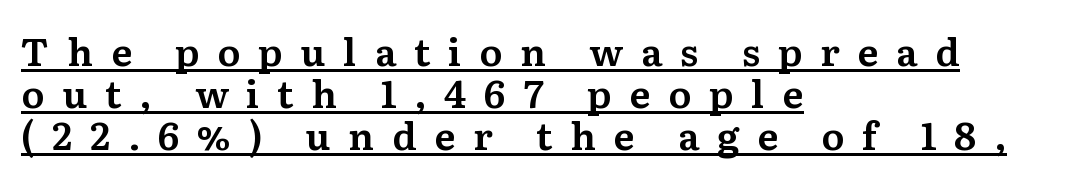
The passage is arranged the way most books set body copy — flush left. Are there feet on the stems? There are — it's a serif. Looks like someone drew a line under every word here. Spacing verdict: proportional, widths tailored to each character. You can tell it's not italic because the verticals are truly vertical.
